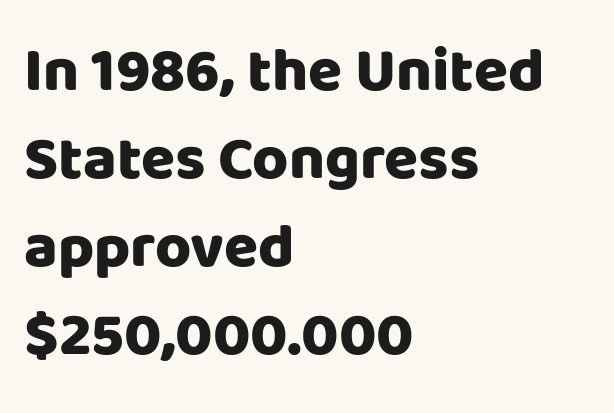
{"serif": "no", "italic": "no", "bold": "yes", "weight": "heavy", "width": "normal", "stroke_contrast": "low", "x_height": "large", "monospaced": "no", "underline": "no", "align": "left", "line_spacing": "normal", "line_spacing_ratio": 1.42, "letter_spacing": "normal", "letter_spacing_em": 0.0, "glyph_px": 62}
